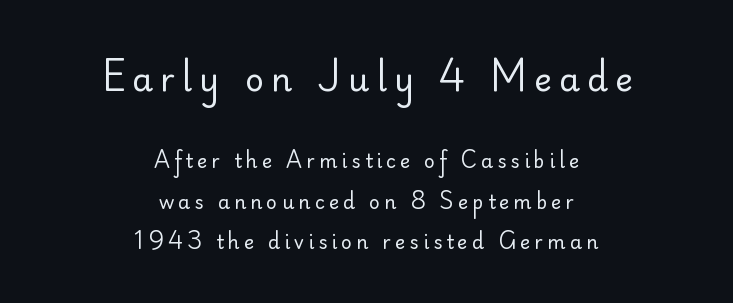
{"serif": "no", "italic": "no", "bold": "no", "weight": "regular", "width": "normal", "stroke_contrast": "low", "x_height": "small", "monospaced": "no", "underline": "no", "align": "center", "line_spacing": "loose", "line_spacing_ratio": 2.14, "letter_spacing": "wide", "letter_spacing_em": 0.22, "larger_block": "first", "size_ratio": 1.74, "glyph_px": 33}
